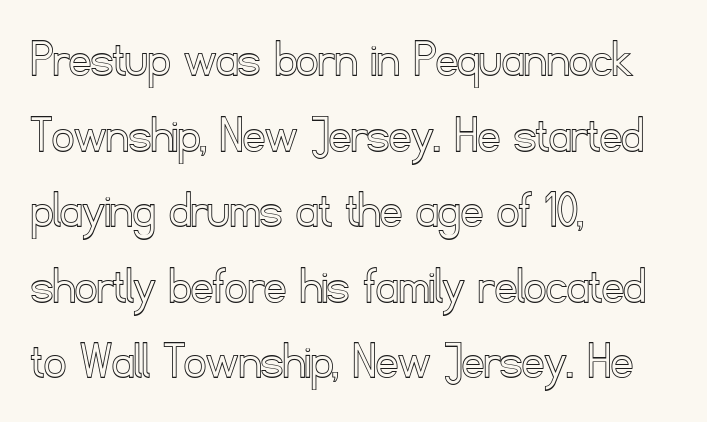
Q: Is the text italic (slanted)? A: No, it is upright.
Q: Is the text underlined? A: No.
Q: How is the paragraph aligned? A: Left-aligned.
Q: Is the spacing between letters normal or unusually wide? A: Normal.
Q: Is the spacing between lines tight, normal or loose? A: Normal.
Q: Width (condensed, normal, or wide)? A: Normal.
Q: x-height? A: Small.
Q: Monospaced? A: No.
